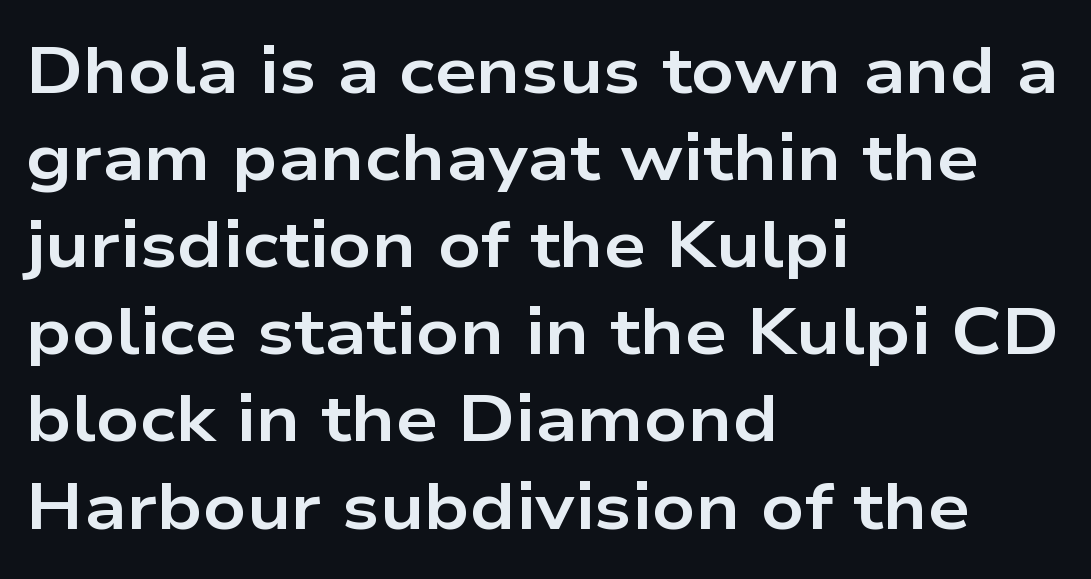
{"serif": "no", "italic": "no", "bold": "yes", "weight": "bold", "width": "wide", "stroke_contrast": "low", "x_height": "medium", "monospaced": "no", "underline": "no", "align": "left", "line_spacing": "normal", "line_spacing_ratio": 1.32, "letter_spacing": "normal", "letter_spacing_em": 0.0, "glyph_px": 66}
